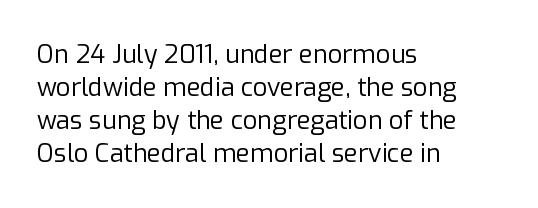
The image shows 25 px text type, upright; set left-aligned, normal line spacing (1.32x), normal letter spacing, not underlined.
